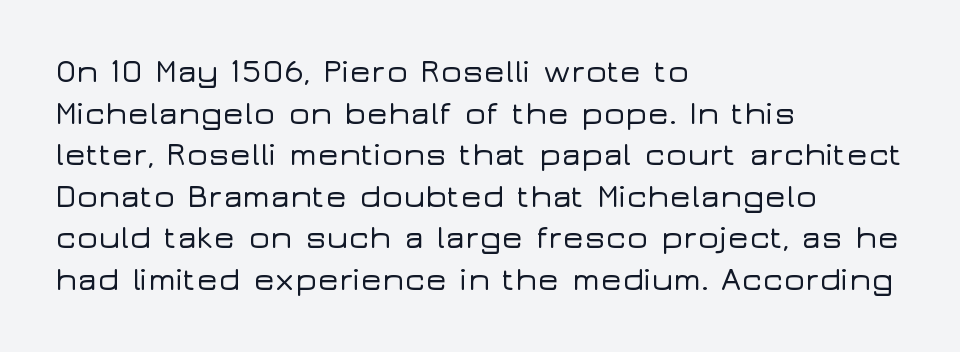
{"serif": "no", "italic": "no", "width": "wide", "stroke_contrast": "low", "x_height": "medium", "monospaced": "no", "underline": "no", "align": "left", "line_spacing": "normal", "line_spacing_ratio": 1.3, "letter_spacing": "normal", "letter_spacing_em": 0.0, "glyph_px": 32}
